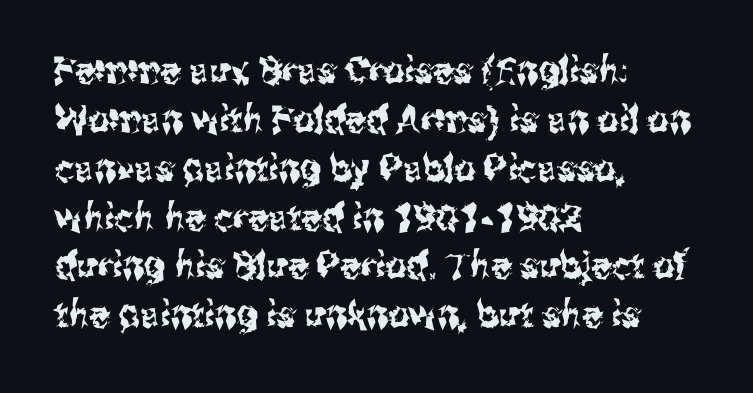
{"serif": "no", "italic": "no", "width": "condensed", "stroke_contrast": "medium", "x_height": "medium", "monospaced": "no", "underline": "no", "align": "left", "line_spacing": "normal", "line_spacing_ratio": 1.32, "letter_spacing": "normal", "letter_spacing_em": 0.0, "glyph_px": 37}
